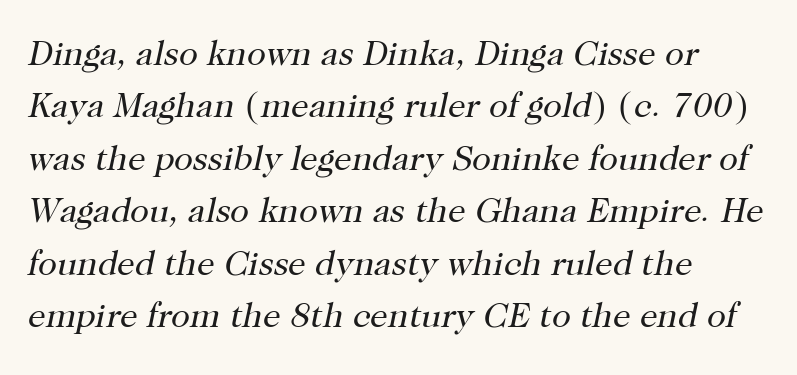
The image shows 35 px regular-weight serif type, italic (leaning right); set left-aligned, normal line spacing (1.5x), normal letter spacing, not underlined; high stroke contrast and a medium x-height.
